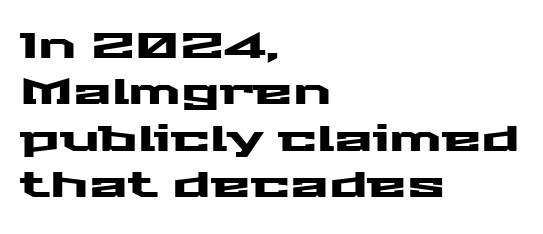
{"serif": "no", "italic": "no", "width": "wide", "stroke_contrast": "medium", "x_height": "medium", "monospaced": "no", "underline": "no", "align": "left", "line_spacing": "normal", "line_spacing_ratio": 1.29, "letter_spacing": "normal", "letter_spacing_em": 0.0, "glyph_px": 36}
